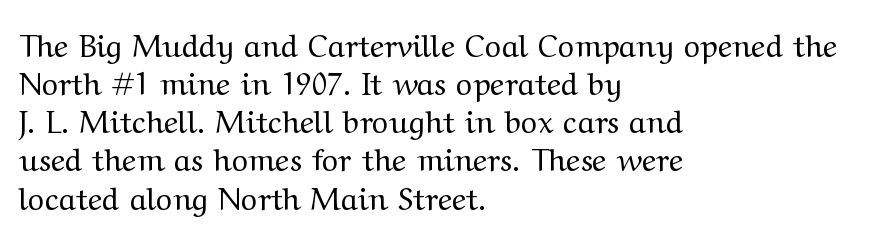
Q: Is the text bold? A: No.
Q: Is the text italic (slanted)? A: No, it is upright.
Q: Is the typeface a serif or a sans-serif typeface? A: Serif.
Q: Is the text underlined? A: No.
Q: How is the paragraph aligned? A: Left-aligned.
Q: Is the spacing between letters normal or unusually wide? A: Normal.
Q: Width (condensed, normal, or wide)? A: Wide.
Q: Stroke contrast? A: Medium.
Q: x-height? A: Medium.
Q: Monospaced? A: No.
